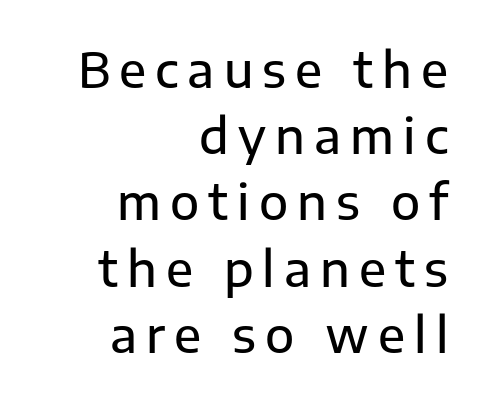
{"serif": "no", "italic": "no", "width": "normal", "stroke_contrast": "low", "x_height": "medium", "monospaced": "no", "underline": "no", "align": "right", "line_spacing": "normal", "line_spacing_ratio": 1.38, "glyph_px": 48}
